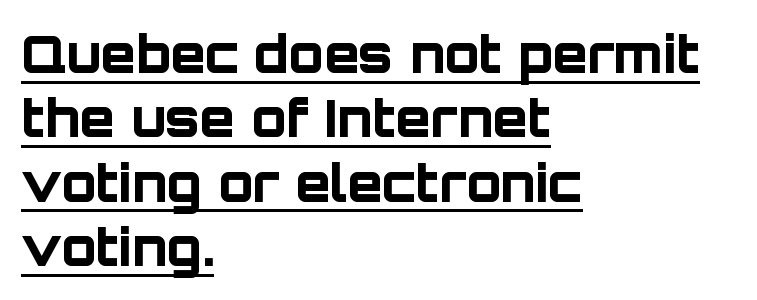
The strokes are fattened all the way to bold. The characters display no serif detailing; their extremities are plain. A typographer would call this underscored text. Reading down the column, the eye jumps a familiar distance to each next line. Character widths vary here, with narrow letters taking less room than wide ones. Look at the tracking — it's just the regular setting, nothing added.
